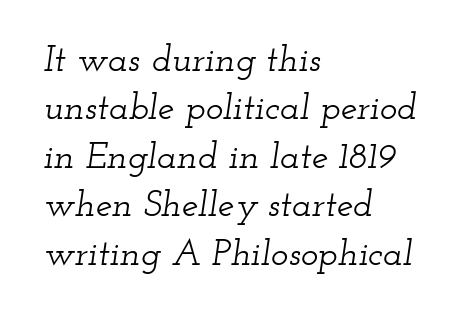
Q: Is the text italic (slanted)? A: Yes, it leans right by about 12 degrees.
Q: Is the typeface a serif or a sans-serif typeface? A: Serif.
Q: Is the text underlined? A: No.
Q: How is the paragraph aligned? A: Left-aligned.
Q: Is the spacing between letters normal or unusually wide? A: Normal.
Q: Is the spacing between lines tight, normal or loose? A: Normal.
Q: Width (condensed, normal, or wide)? A: Wide.
Q: Stroke contrast? A: Low.
Q: x-height? A: Small.
Q: Monospaced? A: No.
